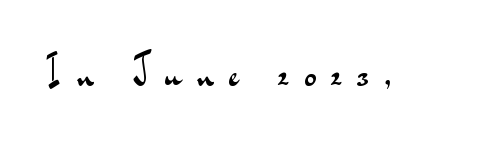
The image shows 37 px regular-weight, wide sans-serif type; set unusually wide letter spacing (+0.43 em), not underlined; medium stroke contrast and a small x-height.
